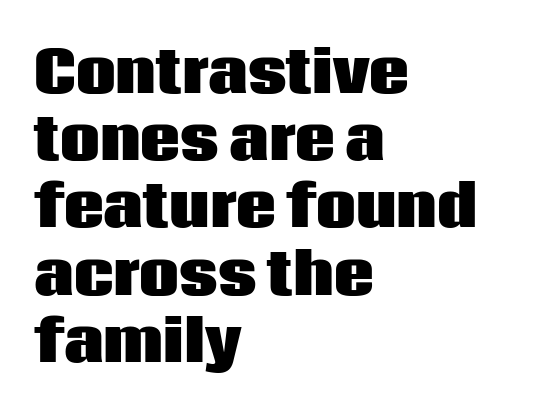
Character widths vary here, with narrow letters taking less room than wide ones. One-word summary of the alignment: left. How are the letters spaced? Ordinarily, with no added tracking. The lettering holds an erect, upright posture throughout. Letterform terminals end flat and unadorned throughout the passage. The glyphs are unaccompanied by any horizontal stroke below them.
